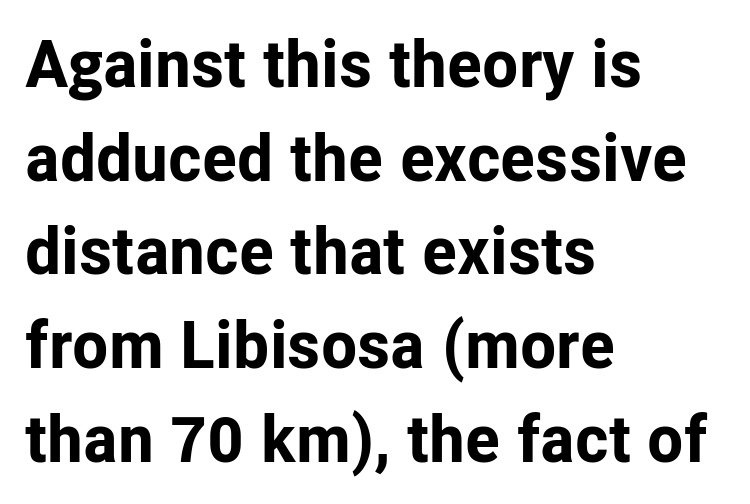
Unlike italic type, these characters show no tilt at all. A clean baseline with only descenders dipping below it. The passage shown is typeset with a sans-serif family. Caption: bold face, heavy strokes.
